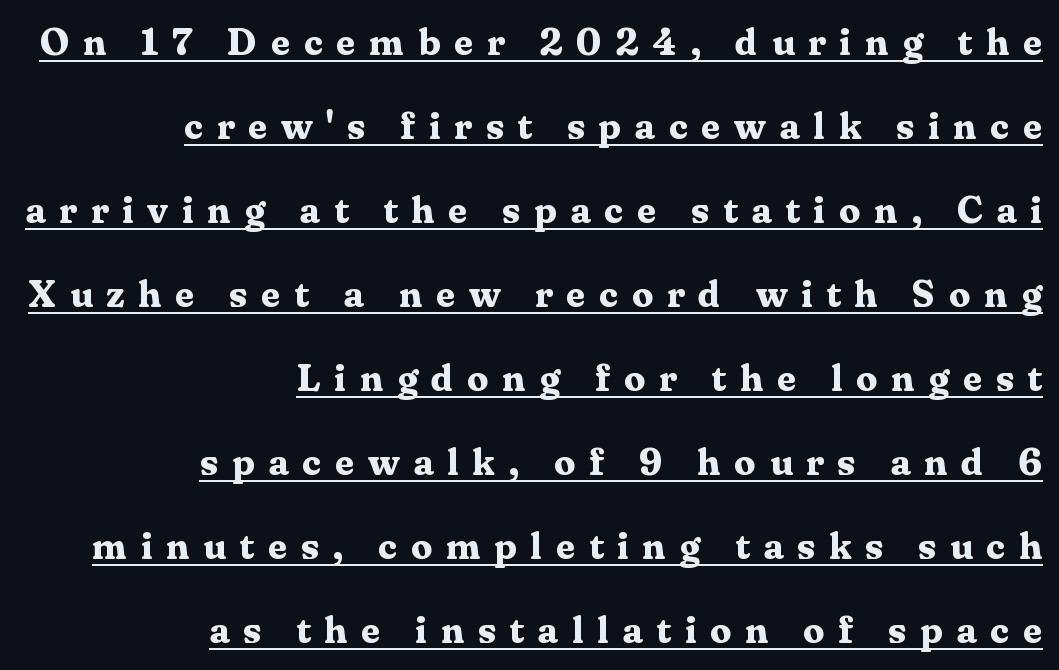
The image shows 38 px bold serif type, upright; set right-aligned, loose line spacing (2.21x), unusually wide letter spacing (+0.36 em), underlined; medium stroke contrast and a medium x-height.
